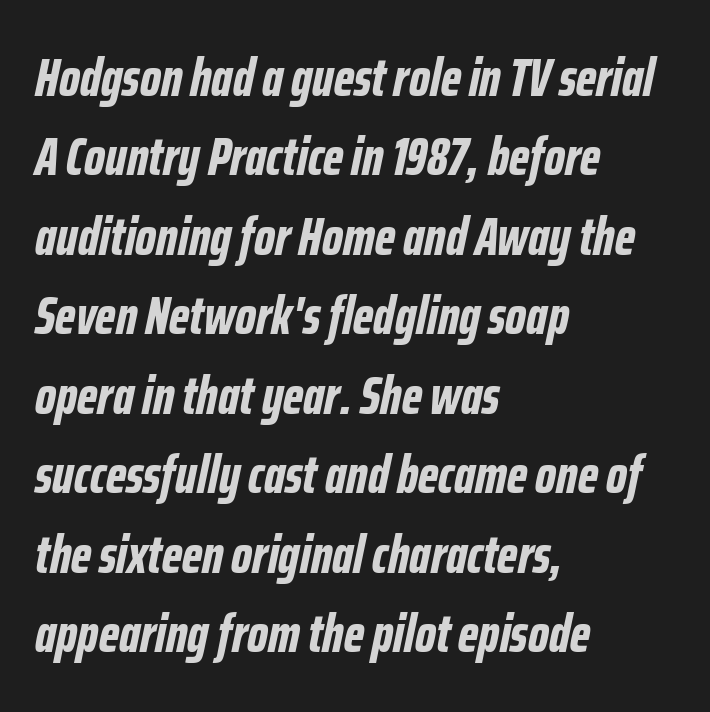
{"italic": "yes", "lean": "right", "slant_degrees": 12, "bold": "yes", "weight": "bold", "width": "condensed", "stroke_contrast": "low", "x_height": "medium", "monospaced": "no", "underline": "no", "align": "left", "line_spacing": "normal", "line_spacing_ratio": 1.5, "letter_spacing": "normal", "letter_spacing_em": 0.0, "glyph_px": 53}
